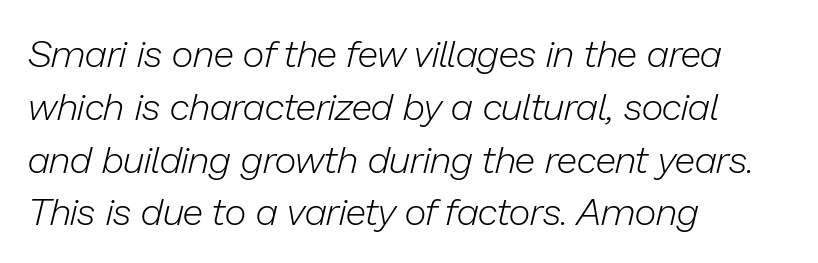
Each new line begins a customary step beneath the previous one. Tracking value appears to be zero — textbook default spacing. Notice how the stems are inclined rather than vertical — that's the hallmark of italics. Casual observation: everything's shoved over to the left. The rendering uses natural spacing where letterforms have individual widths.
